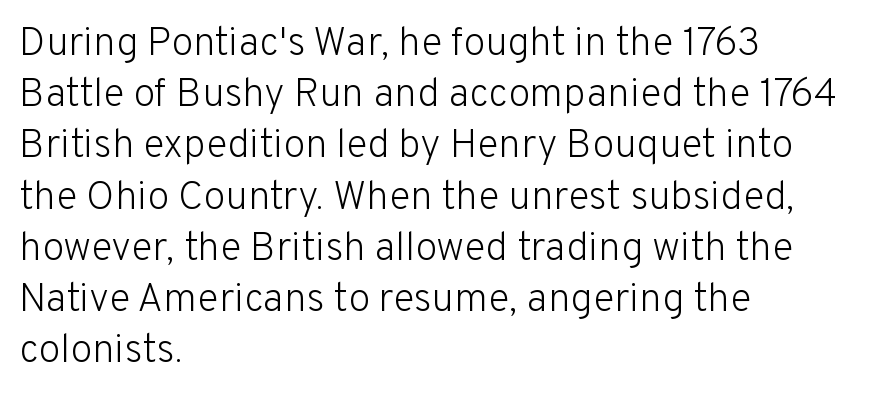
{"serif": "no", "italic": "no", "bold": "no", "weight": "light", "width": "normal", "stroke_contrast": "low", "x_height": "medium", "monospaced": "no", "underline": "no", "align": "left", "line_spacing": "normal", "line_spacing_ratio": 1.28, "letter_spacing": "normal", "letter_spacing_em": 0.0, "glyph_px": 40}
